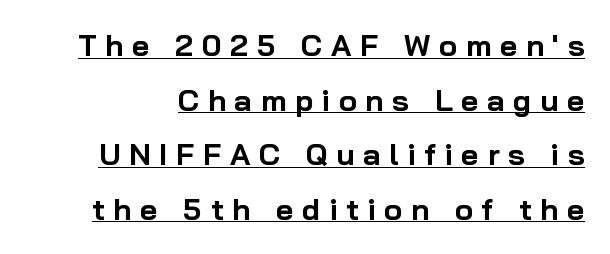
The image shows 30 px bold sans-serif type, upright; set line spacing 1.82x, unusually wide letter spacing (+0.29 em), underlined; low stroke contrast and a medium x-height.
